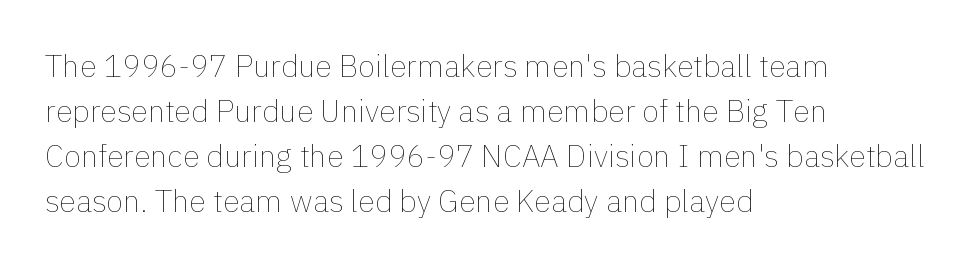
Q: Is the text bold? A: No.
Q: Is the text italic (slanted)? A: No, it is upright.
Q: Is the text underlined? A: No.
Q: How is the paragraph aligned? A: Left-aligned.
Q: Is the spacing between letters normal or unusually wide? A: Normal.
Q: Is the spacing between lines tight, normal or loose? A: Normal.
Q: Width (condensed, normal, or wide)? A: Normal.
Q: x-height? A: Medium.
Q: Monospaced? A: No.
